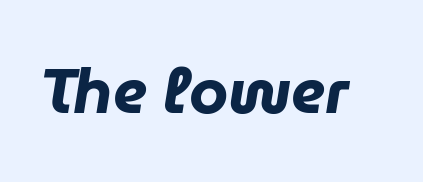
{"italic": "yes", "lean": "right", "slant_degrees": 9, "bold": "yes", "weight": "heavy", "width": "normal", "stroke_contrast": "low", "x_height": "medium", "monospaced": "no", "underline": "no", "letter_spacing": "normal", "letter_spacing_em": 0.0, "glyph_px": 63}
